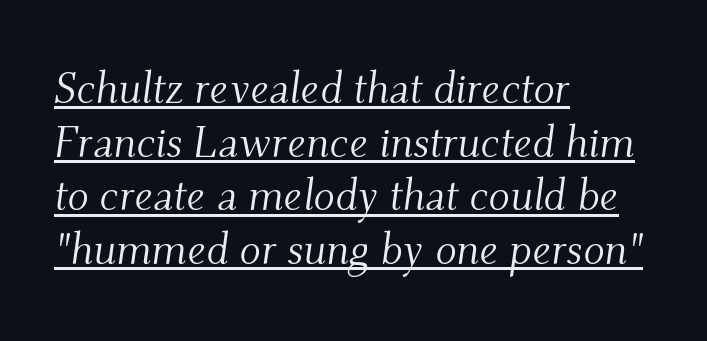
Q: Is the text bold? A: No.
Q: Is the text italic (slanted)? A: Yes, it leans right by about 9 degrees.
Q: Is the typeface a serif or a sans-serif typeface? A: Serif.
Q: Is the text underlined? A: Yes.
Q: How is the paragraph aligned? A: Left-aligned.
Q: Is the spacing between letters normal or unusually wide? A: Normal.
Q: Width (condensed, normal, or wide)? A: Normal.
Q: Stroke contrast? A: Medium.
Q: x-height? A: Small.
Q: Monospaced? A: No.
